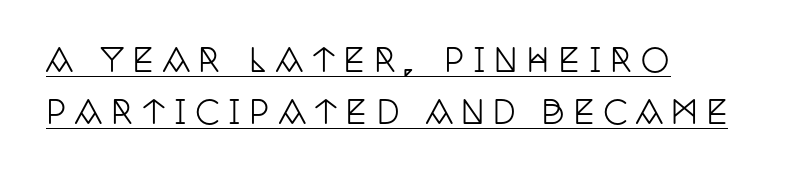
The designer left line spacing at the default. This rendering uses left alignment, leaving the right contour irregular. This sample carries an underscore along the baseline area. Display-style spreading of the glyphs; the letterfit is very open. The passage shown is typed in a proportional face where columns would drift.
